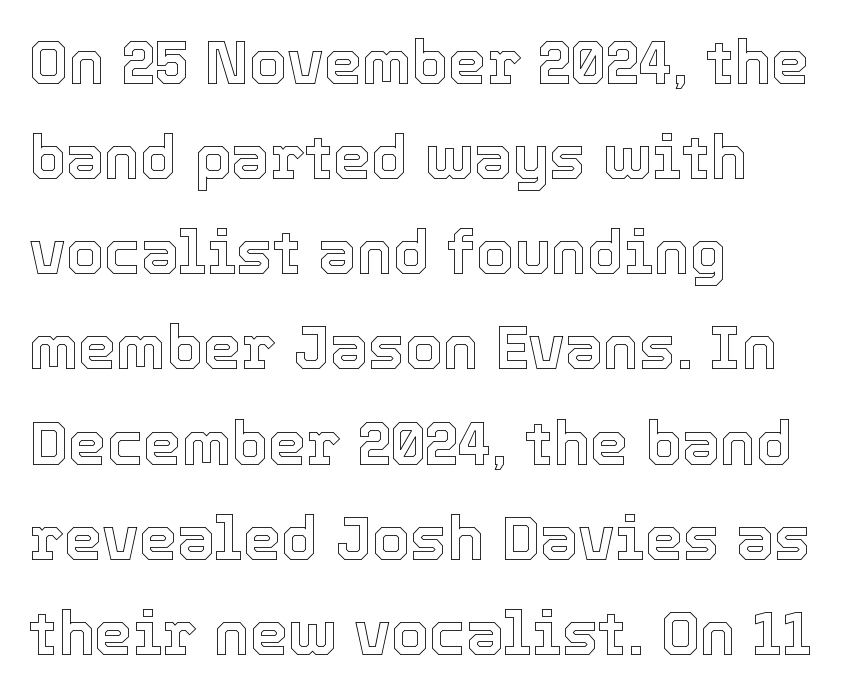
The image shows 61 px text type, upright; set left-aligned, normal line spacing (1.56x), normal letter spacing, not underlined; a medium x-height.
